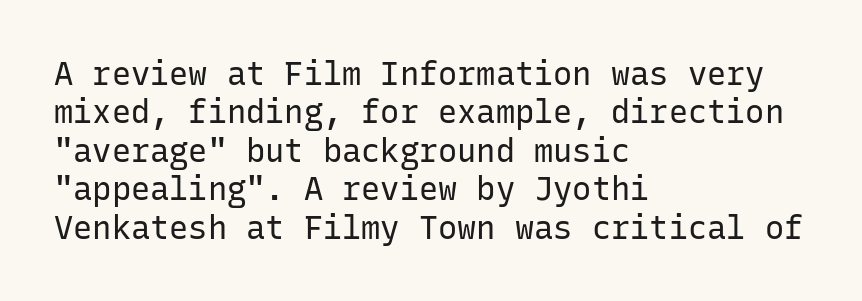
Q: Is the text bold? A: No.
Q: Is the text italic (slanted)? A: No, it is upright.
Q: Is the typeface a serif or a sans-serif typeface? A: Sans-serif.
Q: Is the text underlined? A: No.
Q: How is the paragraph aligned? A: Left-aligned.
Q: Is the spacing between letters normal or unusually wide? A: Normal.
Q: Width (condensed, normal, or wide)? A: Normal.
Q: Stroke contrast? A: Low.
Q: x-height? A: Medium.
Q: Monospaced? A: Yes.
